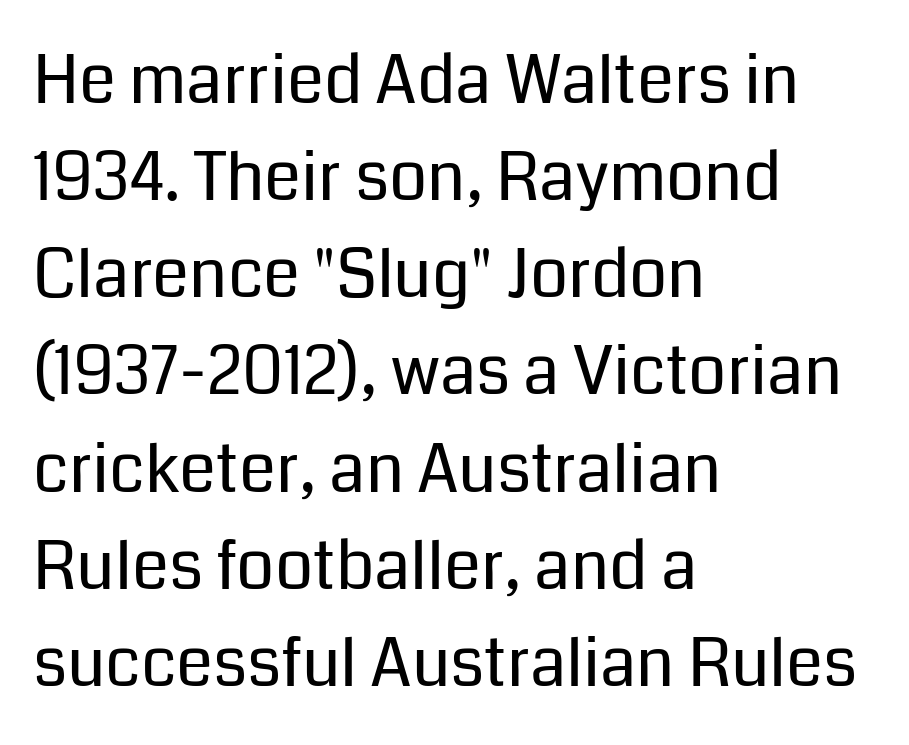
Q: Is the text bold? A: No.
Q: Is the text italic (slanted)? A: No, it is upright.
Q: Is the typeface a serif or a sans-serif typeface? A: Sans-serif.
Q: Is the text underlined? A: No.
Q: How is the paragraph aligned? A: Left-aligned.
Q: Is the spacing between letters normal or unusually wide? A: Normal.
Q: Is the spacing between lines tight, normal or loose? A: Normal.
Q: Width (condensed, normal, or wide)? A: Normal.
Q: Stroke contrast? A: Low.
Q: x-height? A: Medium.
Q: Monospaced? A: No.
